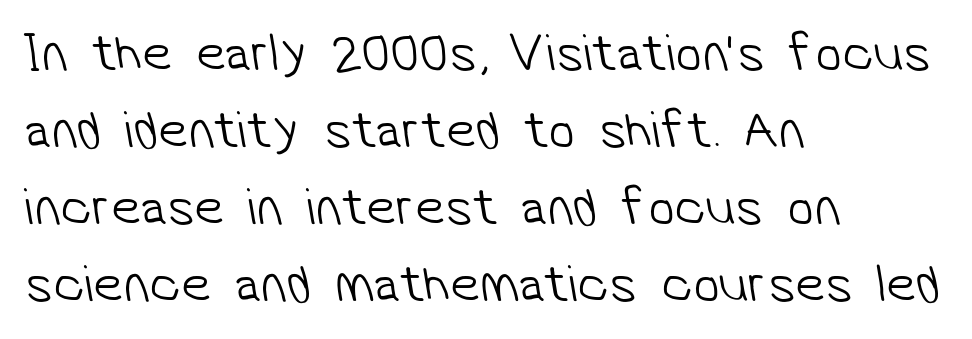
The image shows 53 px light sans-serif type; set left-aligned, normal line spacing (1.45x), normal letter spacing, not underlined; low stroke contrast and a medium x-height.
